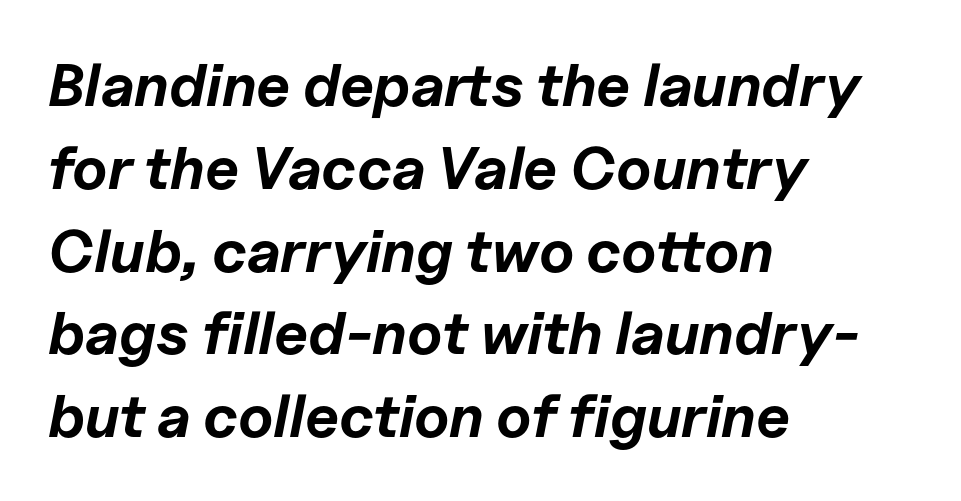
{"italic": "yes", "lean": "right", "slant_degrees": 11, "bold": "yes", "weight": "bold", "width": "normal", "stroke_contrast": "low", "x_height": "medium", "monospaced": "no", "underline": "no", "align": "left", "line_spacing": "normal", "line_spacing_ratio": 1.38, "letter_spacing": "normal", "letter_spacing_em": 0.0, "glyph_px": 60}
